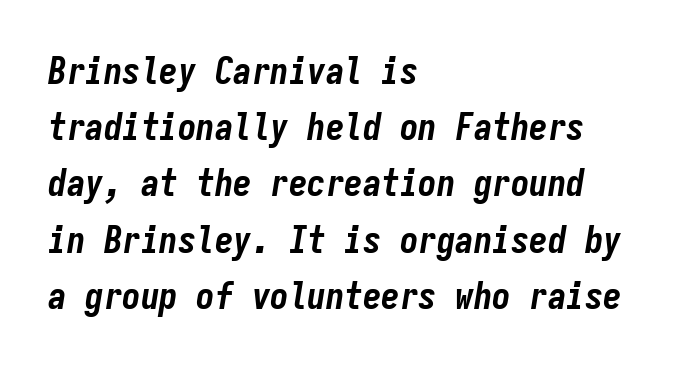
Q: Is the text bold? A: Yes.
Q: Is the text italic (slanted)? A: Yes, it leans right by about 9 degrees.
Q: Is the text underlined? A: No.
Q: How is the paragraph aligned? A: Left-aligned.
Q: Is the spacing between letters normal or unusually wide? A: Normal.
Q: Is the spacing between lines tight, normal or loose? A: Normal.
Q: Width (condensed, normal, or wide)? A: Condensed.
Q: Stroke contrast? A: Low.
Q: x-height? A: Medium.
Q: Monospaced? A: Yes.
